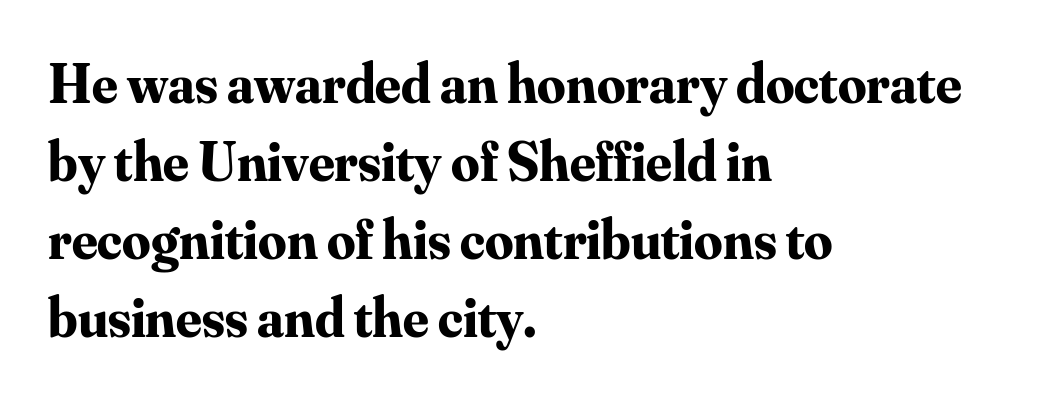
Q: Is the text bold? A: Yes.
Q: Is the text italic (slanted)? A: No, it is upright.
Q: Is the typeface a serif or a sans-serif typeface? A: Serif.
Q: Is the text underlined? A: No.
Q: How is the paragraph aligned? A: Left-aligned.
Q: Is the spacing between letters normal or unusually wide? A: Normal.
Q: Is the spacing between lines tight, normal or loose? A: Normal.
Q: Width (condensed, normal, or wide)? A: Normal.
Q: Stroke contrast? A: Medium.
Q: x-height? A: Small.
Q: Monospaced? A: No.
